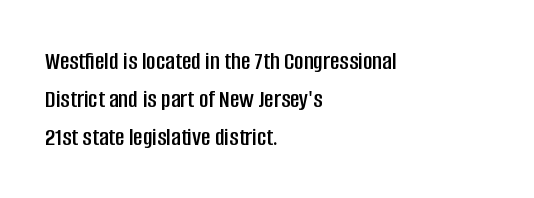
Vertical strokes here are truly vertical. Inter-character spacing is left at the font's built-in metrics. Beneath every word, the page is bare. The typesetter chose a ragged-right arrangement here. Quick note: interline space is typical.
